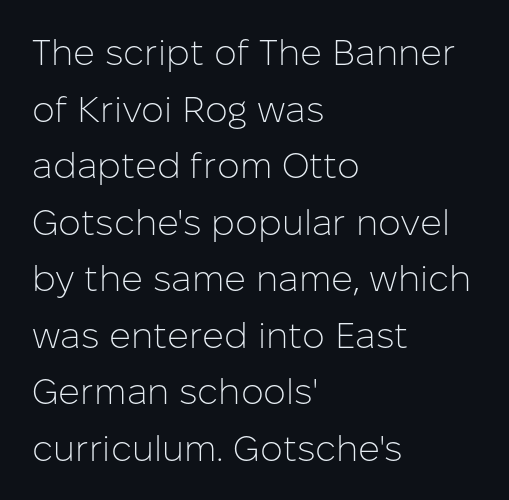
{"serif": "no", "italic": "no", "bold": "no", "weight": "light", "width": "normal", "stroke_contrast": "low", "x_height": "medium", "monospaced": "no", "underline": "no", "align": "left", "line_spacing": "normal", "line_spacing_ratio": 1.57, "letter_spacing": "normal", "letter_spacing_em": 0.0, "glyph_px": 36}
